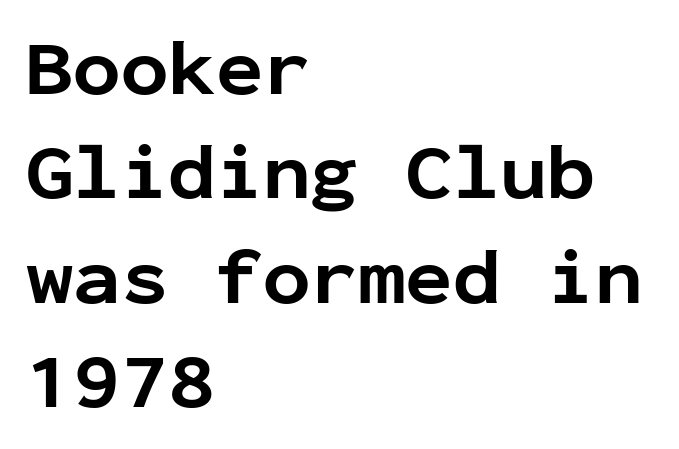
Between one letter and the next there's only the usual sliver of space. When letters stand straight like this, we call the style roman or upright. Vertical spacing — default. This rendering features lettering with no underline. Every character here occupies the same horizontal width, giving the sample a typewriter-like rhythm.
